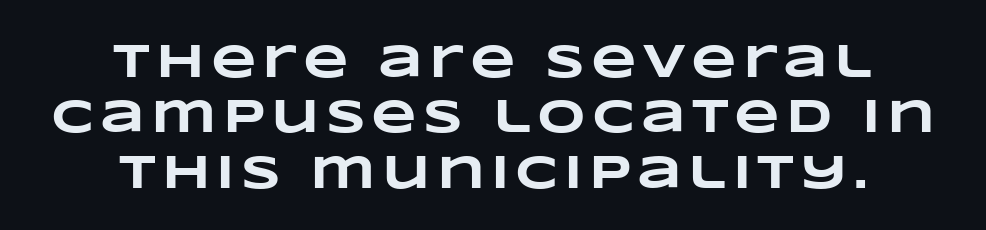
Q: Is the text bold? A: Yes.
Q: Is the text underlined? A: No.
Q: How is the paragraph aligned? A: Centered.
Q: Width (condensed, normal, or wide)? A: Wide.
Q: Stroke contrast? A: Low.
Q: x-height? A: Large.
Q: Monospaced? A: No.
